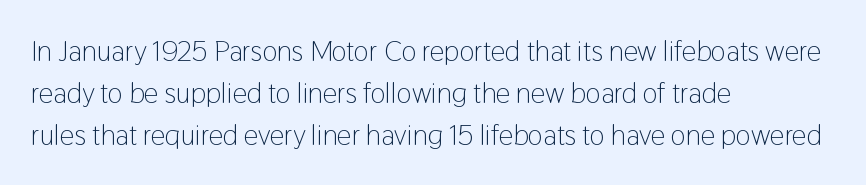
Q: Is the text bold? A: No.
Q: Is the text italic (slanted)? A: No, it is upright.
Q: Is the typeface a serif or a sans-serif typeface? A: Sans-serif.
Q: Is the text underlined? A: No.
Q: How is the paragraph aligned? A: Left-aligned.
Q: Is the spacing between letters normal or unusually wide? A: Normal.
Q: Is the spacing between lines tight, normal or loose? A: Normal.
Q: Width (condensed, normal, or wide)? A: Condensed.
Q: Stroke contrast? A: Low.
Q: x-height? A: Medium.
Q: Monospaced? A: No.
